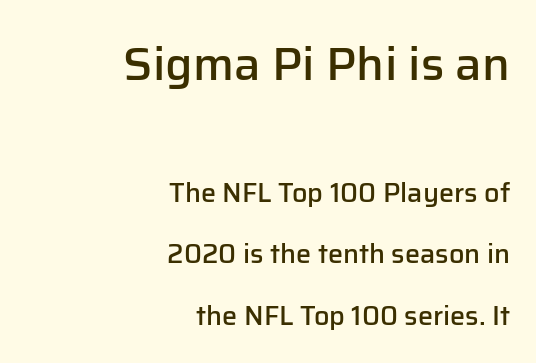
The image shows 47 px semibold sans-serif type, upright; set right-aligned, loose line spacing (2.28x), normal letter spacing, not underlined; the first (top) block is 1.74x larger; low stroke contrast and a medium x-height.
